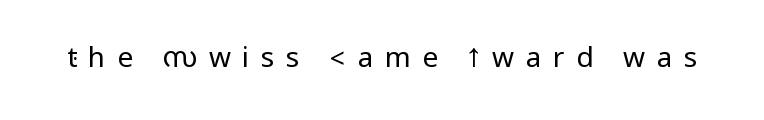
Ordinary non-slanted type is in use. Stems and bowls with no extra thickness — not bold. Characters follow at a spacing far wider than the type designer built in. Descender tails drop into unmarked territory. Note: no serifs on the glyphs.
